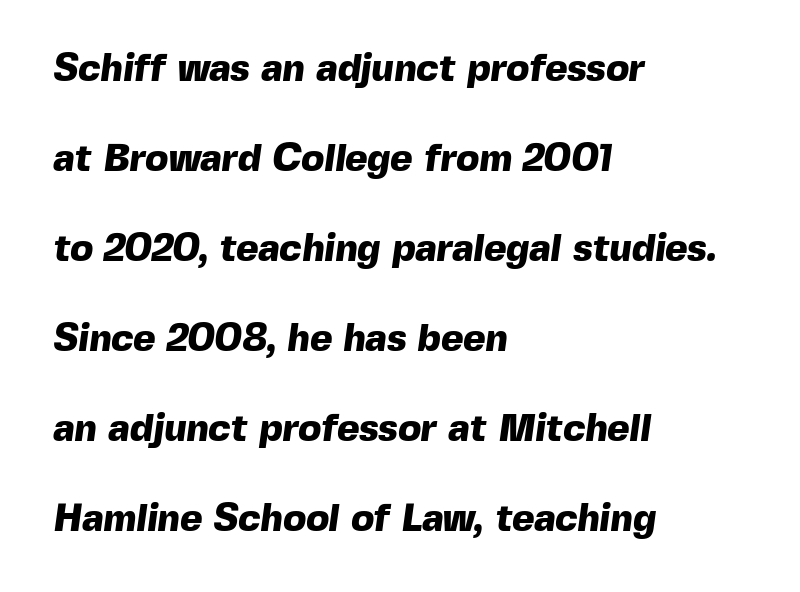
Q: Is the text bold? A: Yes.
Q: Is the typeface a serif or a sans-serif typeface? A: Sans-serif.
Q: Is the text underlined? A: No.
Q: How is the paragraph aligned? A: Left-aligned.
Q: Is the spacing between letters normal or unusually wide? A: Normal.
Q: Is the spacing between lines tight, normal or loose? A: Loose.
Q: Width (condensed, normal, or wide)? A: Normal.
Q: x-height? A: Medium.
Q: Monospaced? A: No.
